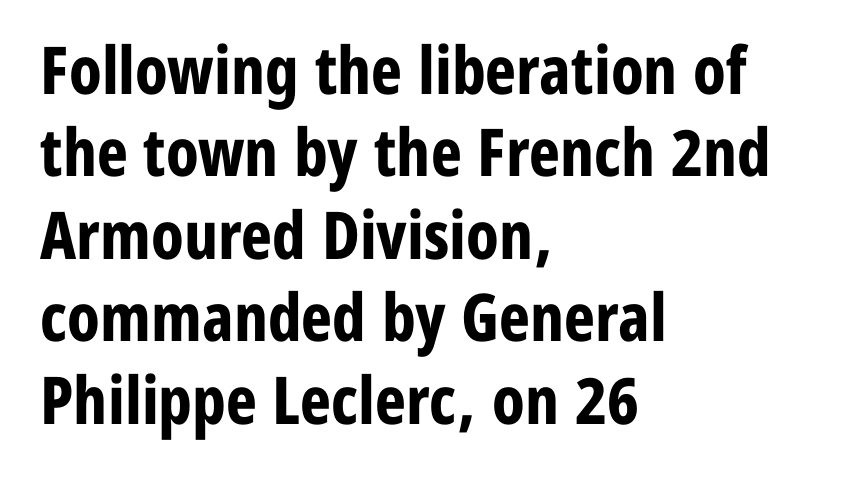
The rendering uses natural spacing where letterforms have individual widths. Heavy-handed strokes throughout: this text is bold. The setting favours the left margin, as ordinary paragraphs usually do. This sample keeps an unexceptional amount of space between lines. No extra tracking has been applied to these lines.
